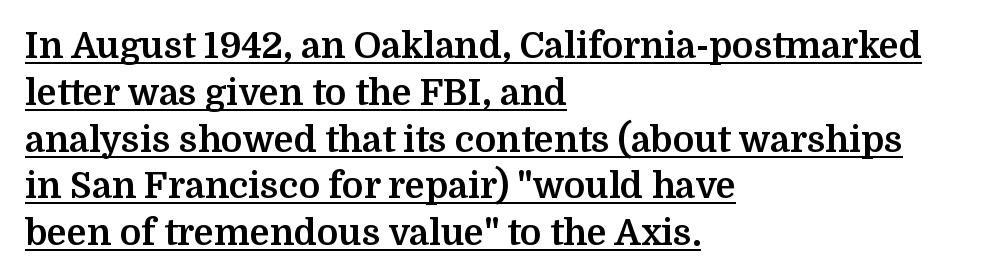
The image shows 36 px bold serif type, upright; set left-aligned, normal line spacing (1.3x), normal letter spacing, underlined; medium stroke contrast and a medium x-height.
